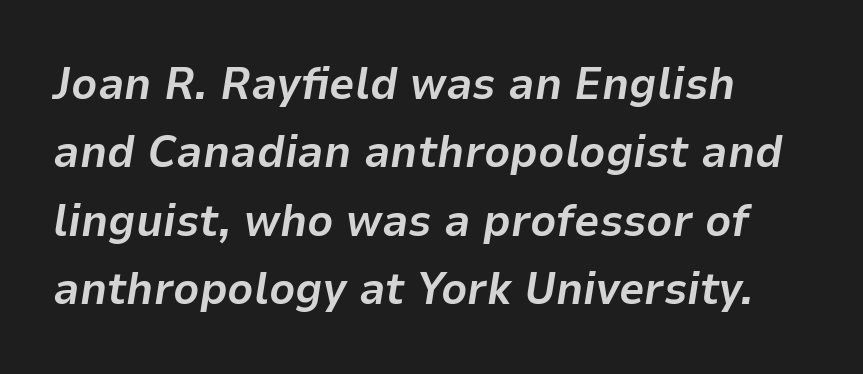
Q: Is the text bold? A: Yes.
Q: Is the text italic (slanted)? A: Yes, it leans right by about 9 degrees.
Q: Is the text underlined? A: No.
Q: Is the spacing between letters normal or unusually wide? A: Normal.
Q: Is the spacing between lines tight, normal or loose? A: Normal.
Q: Width (condensed, normal, or wide)? A: Normal.
Q: Stroke contrast? A: Low.
Q: x-height? A: Medium.
Q: Monospaced? A: No.
